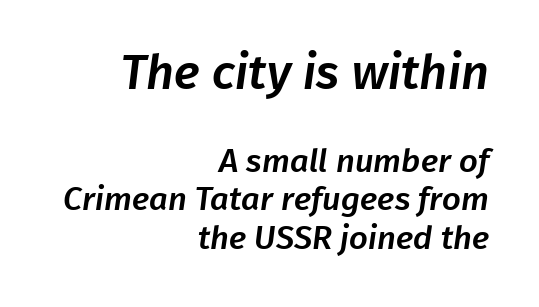
Letters rest on an invisible, unmarked baseline. Each letter keeps its own natural width here, so spacing adapts to shape. This sample uses a sans-serif face. These lines are set flush right with a ragged left edge. Words appear dense and cohesive because spacing is normal. Size contrast runs from large at the top to small at the bottom.
